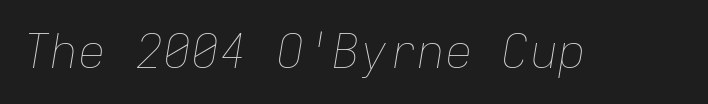
The image shows 47 px thin type, italic (leaning right), monospaced; set normal letter spacing, not underlined; low stroke contrast and a medium x-height.
